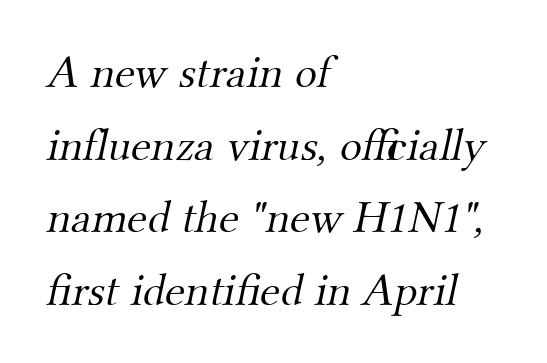
The image shows 46 px light serif type; set left-aligned, normal line spacing (1.58x), normal letter spacing, not underlined; medium stroke contrast and a small x-height.
